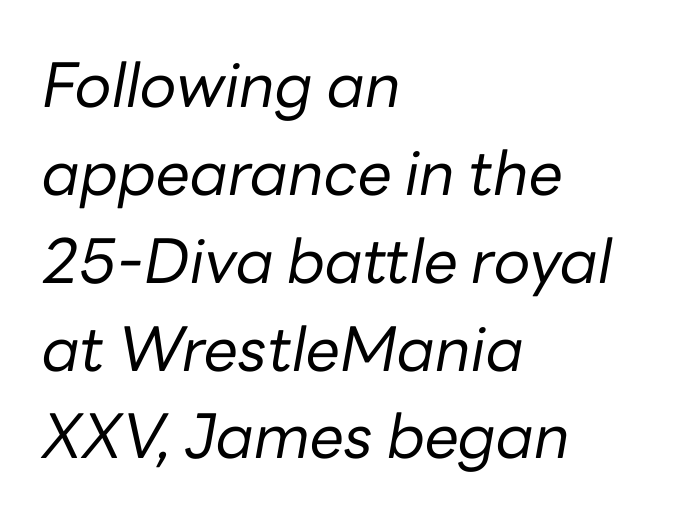
The string is rendered with underlining switched off. The letters look calm and open, with moderate or lighter stems. All the whitespace from short lines collects on the right. The block of text has a typical density, with ordinary space between rows.
